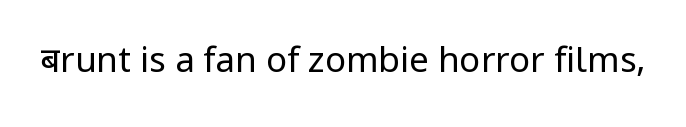
Q: Is the text bold? A: No.
Q: Is the text italic (slanted)? A: No, it is upright.
Q: Is the typeface a serif or a sans-serif typeface? A: Sans-serif.
Q: Is the text underlined? A: No.
Q: Is the spacing between letters normal or unusually wide? A: Normal.
Q: Width (condensed, normal, or wide)? A: Normal.
Q: Stroke contrast? A: Low.
Q: x-height? A: Medium.
Q: Monospaced? A: No.
